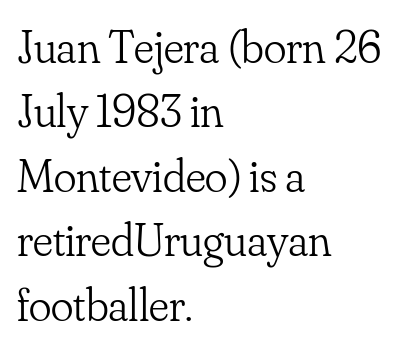
Q: Is the text bold? A: No.
Q: Is the text italic (slanted)? A: No, it is upright.
Q: Is the typeface a serif or a sans-serif typeface? A: Serif.
Q: Is the text underlined? A: No.
Q: How is the paragraph aligned? A: Left-aligned.
Q: Is the spacing between letters normal or unusually wide? A: Normal.
Q: Is the spacing between lines tight, normal or loose? A: Normal.
Q: Width (condensed, normal, or wide)? A: Normal.
Q: Stroke contrast? A: Low.
Q: x-height? A: Small.
Q: Monospaced? A: No.
